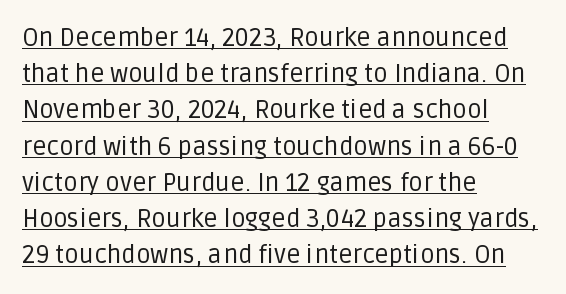
{"italic": "no", "bold": "no", "underline": "yes", "align": "left", "line_spacing": "normal", "line_spacing_ratio": 1.45, "letter_spacing": "normal", "letter_spacing_em": 0.0, "glyph_px": 25}
